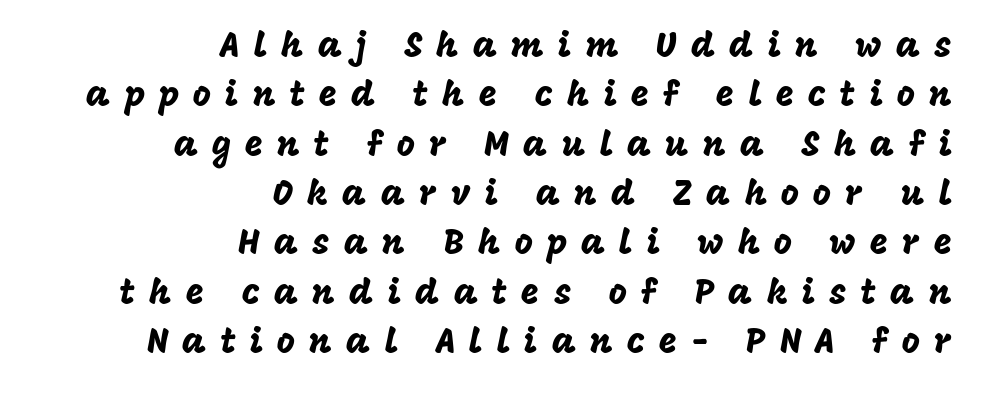
Check under the words: just untouched page. A typesetter would call this heavily tracked-out type. A typesetter would call this proportional, since set widths differ per character. Line endings align vertically; line beginnings do not. The text was rendered using a sans face with plain stroke endings. One glance says typical: line gaps are just what's usual.
